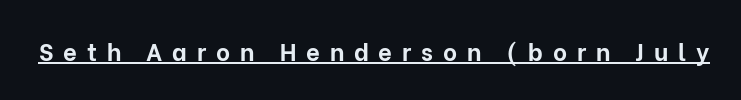
{"italic": "no", "bold": "yes", "underline": "yes", "letter_spacing": "wide", "letter_spacing_em": 0.41, "glyph_px": 24}
